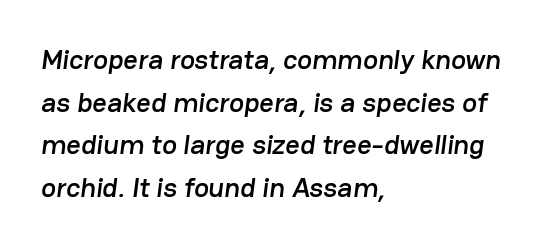
The image shows 28 px sans-serif type; set left-aligned, normal line spacing (1.52x), normal letter spacing, not underlined; low stroke contrast and a medium x-height.
